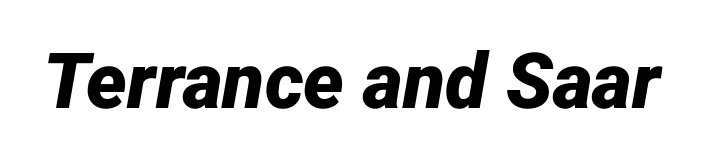
{"italic": "yes", "lean": "right", "slant_degrees": 12, "bold": "yes", "weight": "bold", "width": "normal", "stroke_contrast": "low", "x_height": "medium", "monospaced": "no", "underline": "no", "letter_spacing": "normal", "letter_spacing_em": 0.0, "glyph_px": 77}
